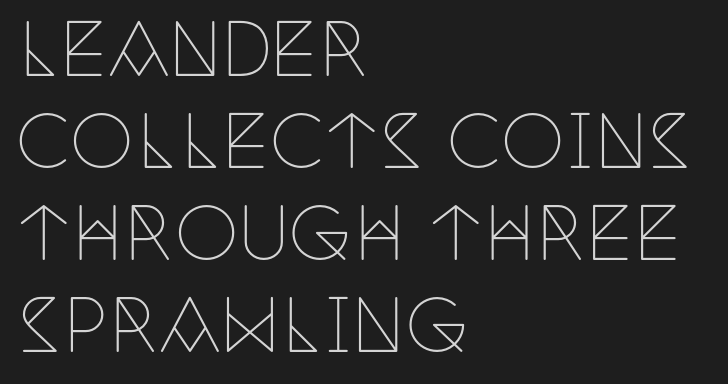
The image shows 72 px thin, condensed serif type, upright; set left-aligned, normal line spacing (1.28x), normal letter spacing, not underlined; low stroke contrast and a large x-height.
